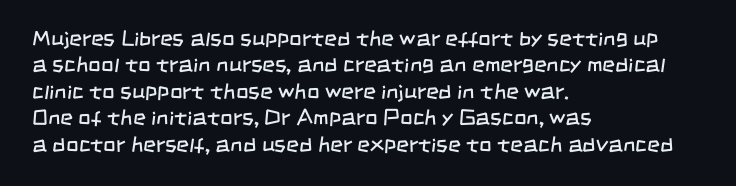
On a weight scale, this lands at 450 or below. Is the block centered? No — it sits flush against the left margin. The strip under each line holds only bare page. What stands out about the letter spacing? Nothing — it is the standard amount.
